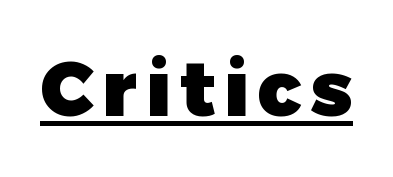
Q: Is the text bold? A: Yes.
Q: Is the text italic (slanted)? A: No, it is upright.
Q: Is the typeface a serif or a sans-serif typeface? A: Sans-serif.
Q: Is the text underlined? A: Yes.
Q: Width (condensed, normal, or wide)? A: Normal.
Q: Stroke contrast? A: Low.
Q: x-height? A: Medium.
Q: Monospaced? A: No.
